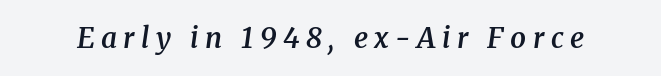
The image shows 28 px semibold serif type, italic (leaning right); set unusually wide letter spacing (+0.23 em), not underlined; medium stroke contrast and a medium x-height.
